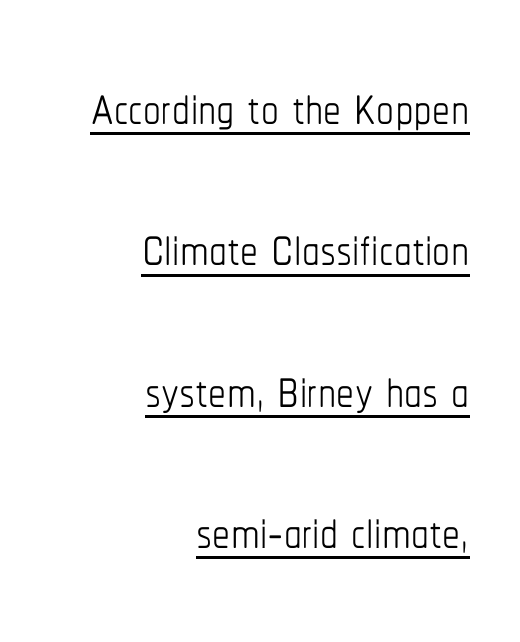
{"italic": "no", "bold": "no", "weight": "thin", "width": "condensed", "stroke_contrast": "low", "x_height": "medium", "monospaced": "no", "underline": "yes", "align": "right", "line_spacing": "loose", "line_spacing_ratio": 1.99, "letter_spacing": "normal", "letter_spacing_em": 0.0, "glyph_px": 71}
